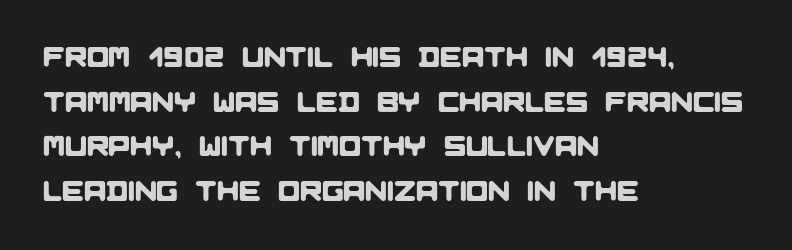
Character widths vary here, with narrow letters taking less room than wide ones. This sample uses plain, unmodified letter spacing. The text was rendered using a sans face with plain stroke endings. Rule under the text: the space is simply empty.
